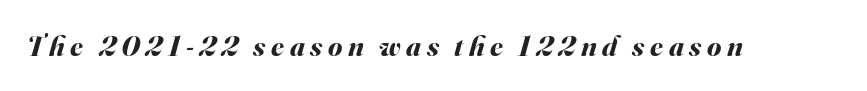
{"italic": "yes", "lean": "right", "slant_degrees": 16, "bold": "yes", "weight": "bold", "width": "normal", "stroke_contrast": "medium", "x_height": "small", "monospaced": "no", "underline": "no", "glyph_px": 29}
